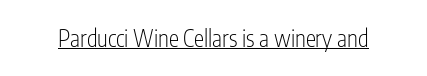
Q: Is the text bold? A: No.
Q: Is the text italic (slanted)? A: No, it is upright.
Q: Is the text underlined? A: Yes.
Q: Is the spacing between letters normal or unusually wide? A: Normal.
